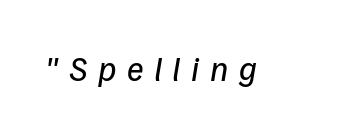
{"serif": "no", "bold": "no", "weight": "regular", "width": "normal", "stroke_contrast": "low", "x_height": "medium", "monospaced": "no", "underline": "no", "letter_spacing": "wide", "letter_spacing_em": 0.3, "glyph_px": 35}
